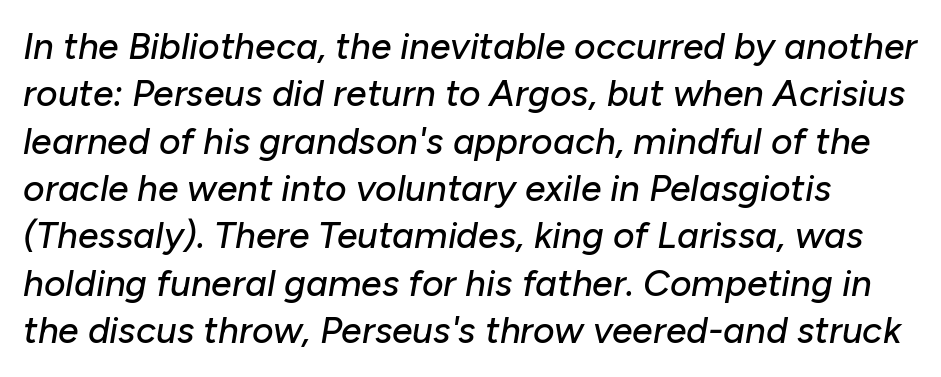
The image shows 37 px text type, italic (leaning right); set normal line spacing (1.28x), normal letter spacing, not underlined; low stroke contrast and a medium x-height.
